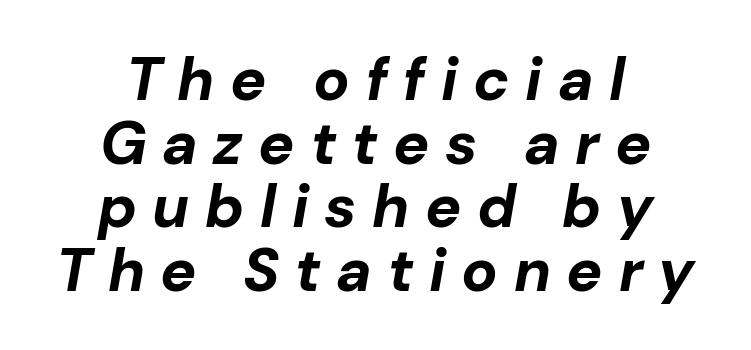
{"italic": "yes", "lean": "right", "slant_degrees": 10, "bold": "yes", "weight": "bold", "width": "normal", "stroke_contrast": "low", "x_height": "medium", "monospaced": "no", "underline": "no", "align": "center", "line_spacing": "tight", "line_spacing_ratio": 1.06, "letter_spacing": "wide", "letter_spacing_em": 0.26, "glyph_px": 60}
